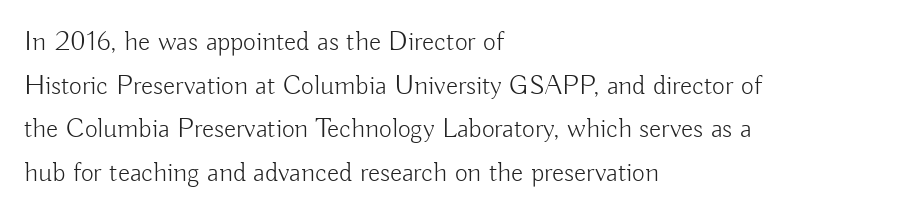
Each row of text sits above clean, open space. In terms of leading, this rendering sits right in the middle. Are there feet on the stems? There aren't — it's a sans. Inter-character spacing is left at the font's built-in metrics. Unlike italic type, these characters show no tilt at all. Line beginnings align vertically; line endings do not.
